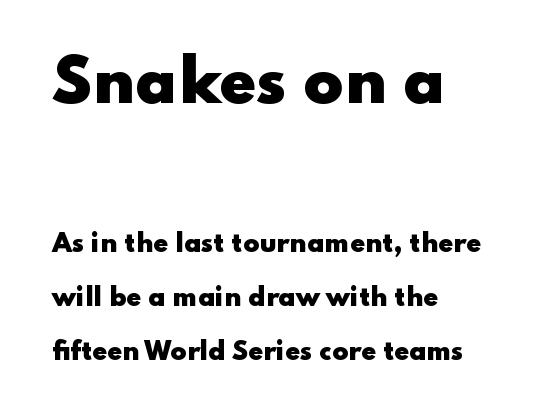
{"serif": "no", "italic": "no", "bold": "yes", "weight": "heavy", "width": "wide", "stroke_contrast": "low", "x_height": "small", "monospaced": "no", "underline": "no", "align": "left", "line_spacing": "loose", "line_spacing_ratio": 2.24, "letter_spacing": "normal", "letter_spacing_em": 0.0, "larger_block": "first", "size_ratio": 2.46, "glyph_px": 59}
